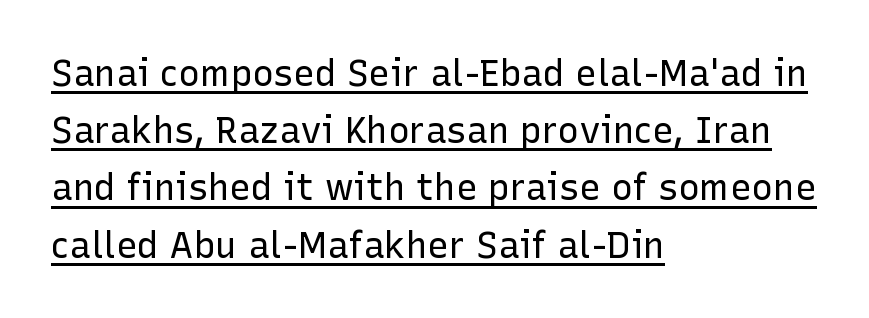
Honestly, the underline is the first thing you notice here. The letters advance in unequal steps, a hallmark of proportional type. The letters carry no serifs — their stems end cleanly without finishing strokes. Rows of type keep a routine distance in the vertical direction. The paragraph shown leans on its left margin.
